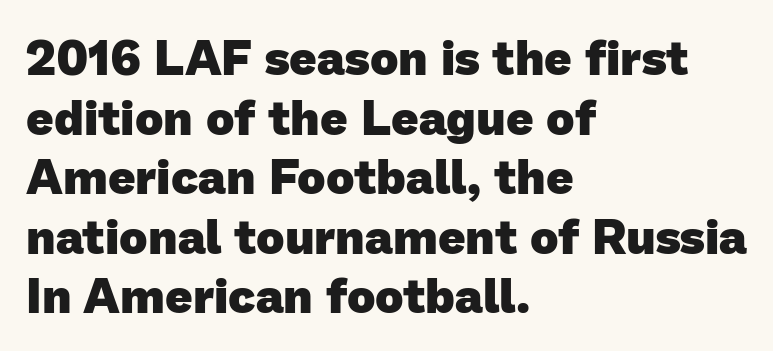
{"serif": "no", "bold": "yes", "weight": "heavy", "width": "normal", "stroke_contrast": "low", "x_height": "medium", "monospaced": "no", "underline": "no", "align": "left", "line_spacing_ratio": 1.24, "letter_spacing": "normal", "letter_spacing_em": 0.0, "glyph_px": 48}
